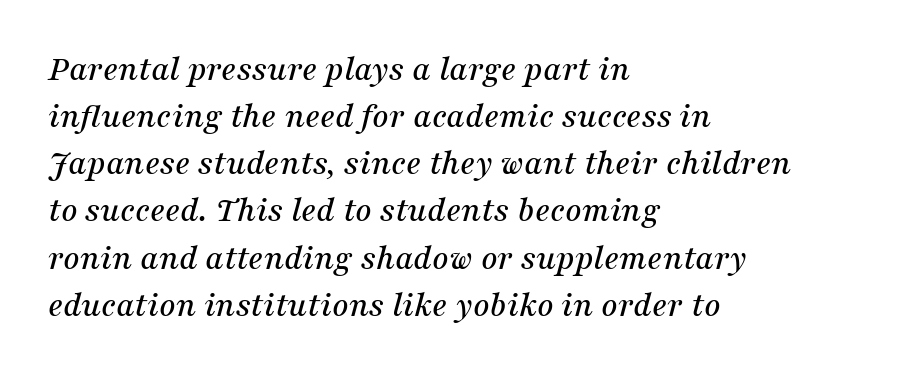
The image shows 36 px serif type, italic (leaning right); set left-aligned, normal line spacing (1.31x), normal letter spacing, not underlined; medium stroke contrast and a medium x-height.
